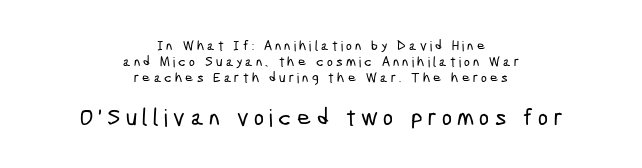
Regarding leading, the lines here are crowded together. Clear beneath every line of the passage. The horizontal fit of the characters is loose and conspicuously gappy. Both edges are ragged and mirror each other, which tells us the setting is centered. The more generous point size was reserved for the lower chunk.
